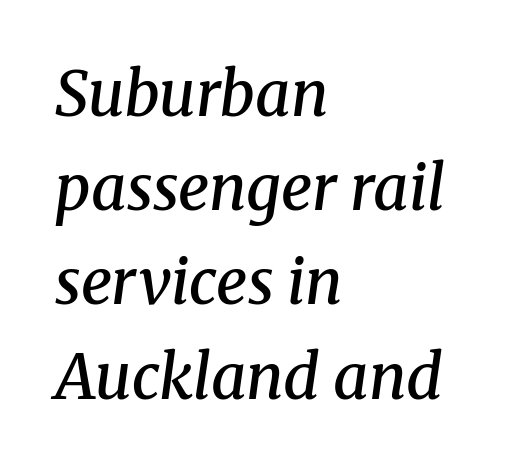
The gaps between neighbouring characters are ordinary and unremarkable. This sample uses an oblique cut, with every glyph tilted off the vertical. The glyphs in this specimen are seriffed. The letters advance in unequal steps, a hallmark of proportional type. Moderately thickened strokes mark this as semibold type. A bare baseline throughout the passage.
